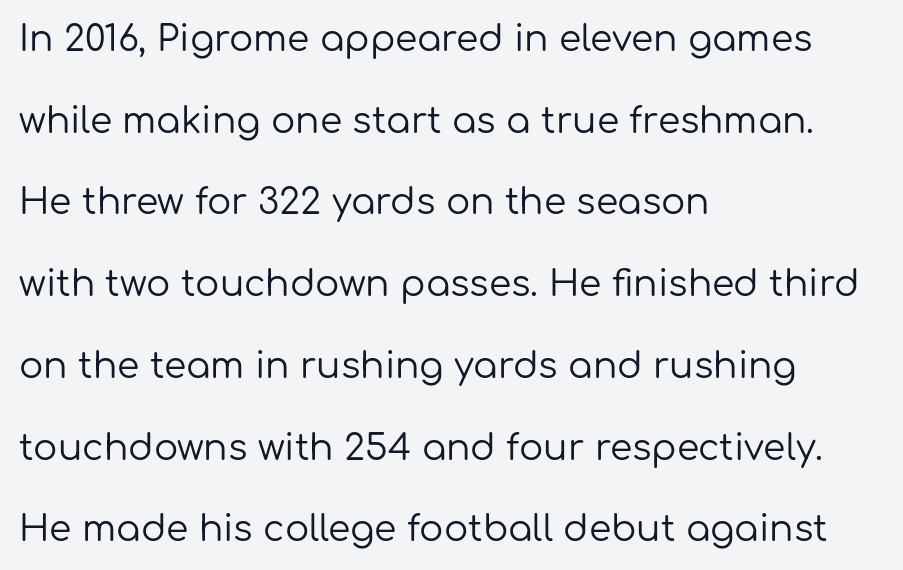
The image shows 36 px regular-weight sans-serif type, upright; set left-aligned, loose line spacing (2.27x), normal letter spacing, not underlined; low stroke contrast and a medium x-height.
